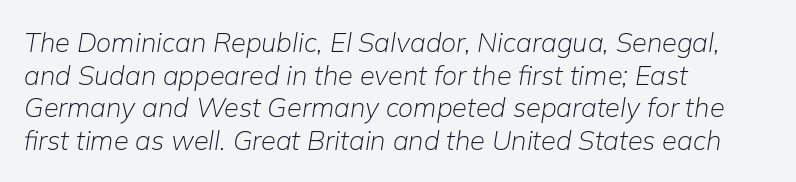
{"italic": "yes", "lean": "right", "slant_degrees": 9, "bold": "no", "underline": "no", "align": "left", "line_spacing_ratio": 1.21, "letter_spacing": "normal", "letter_spacing_em": 0.0, "glyph_px": 27}
